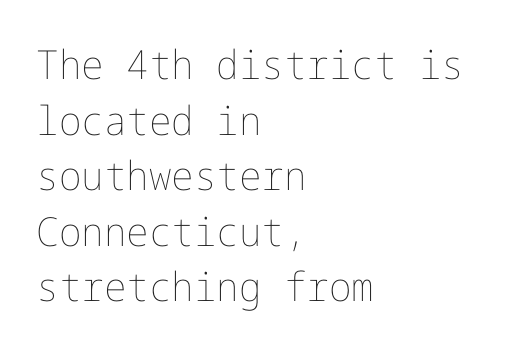
{"italic": "no", "bold": "no", "weight": "thin", "width": "normal", "stroke_contrast": "low", "x_height": "medium", "underline": "no", "align": "left", "line_spacing": "normal", "line_spacing_ratio": 1.39, "letter_spacing": "normal", "letter_spacing_em": 0.0, "glyph_px": 40}
